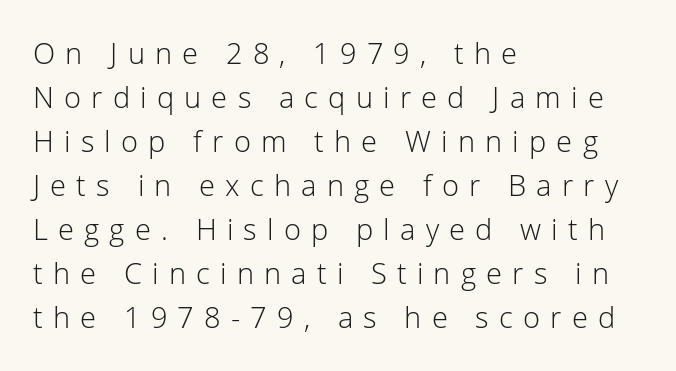
Clear beneath every line of the passage. The type family on display is of the sans-serif kind. Words appear elongated and porous because spacing is wide. The typeface has the unassuming heft of standard copy or less. Posture: straight, roman, zero tilt.
